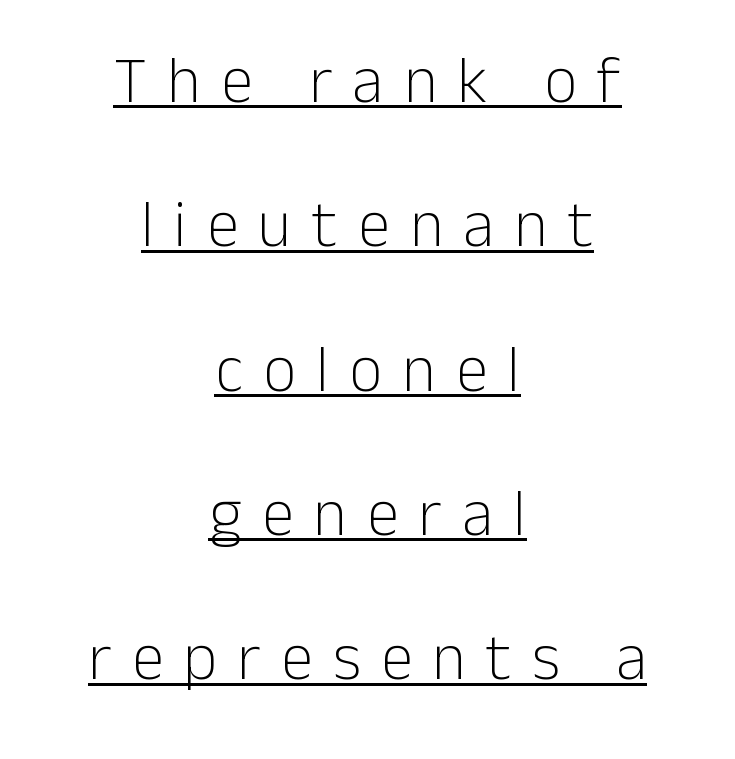
{"serif": "no", "italic": "no", "bold": "no", "weight": "light", "width": "normal", "stroke_contrast": "low", "x_height": "medium", "monospaced": "no", "underline": "yes", "align": "center", "line_spacing": "loose", "line_spacing_ratio": 2.22, "letter_spacing": "wide", "letter_spacing_em": 0.31, "glyph_px": 65}
